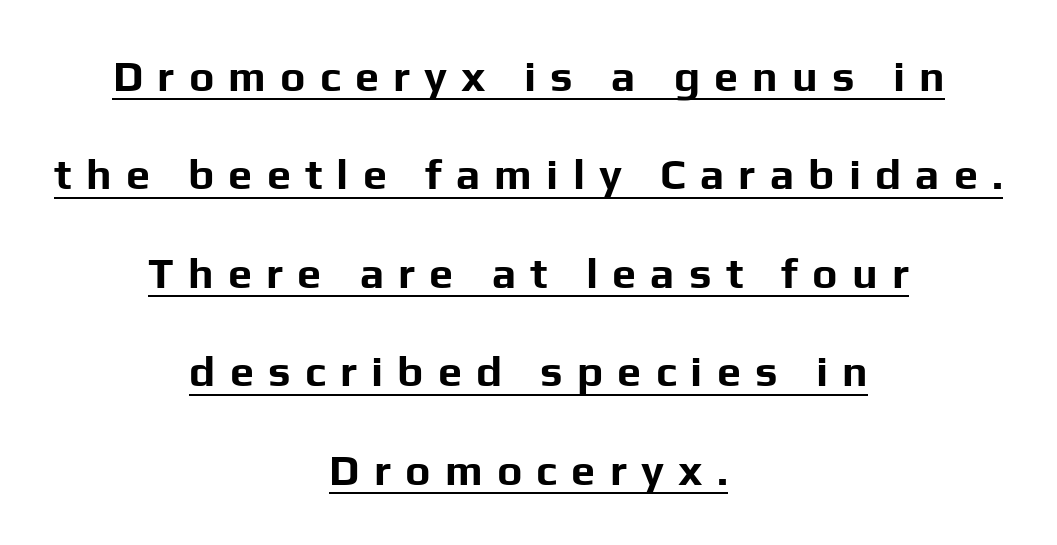
The image shows 43 px bold sans-serif type, upright; set centered, loose line spacing (2.29x), unusually wide letter spacing (+0.33 em), underlined; low stroke contrast and a medium x-height.
